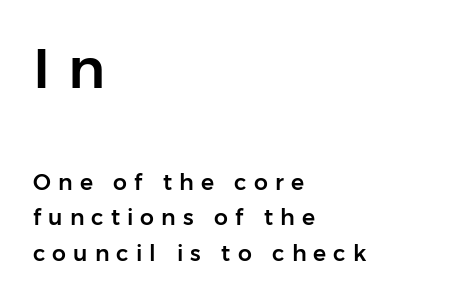
{"serif": "no", "italic": "no", "width": "normal", "stroke_contrast": "low", "x_height": "medium", "monospaced": "no", "underline": "no", "align": "left", "line_spacing": "normal", "line_spacing_ratio": 1.61, "letter_spacing": "wide", "letter_spacing_em": 0.32, "larger_block": "first", "size_ratio": 2.55, "glyph_px": 56}
